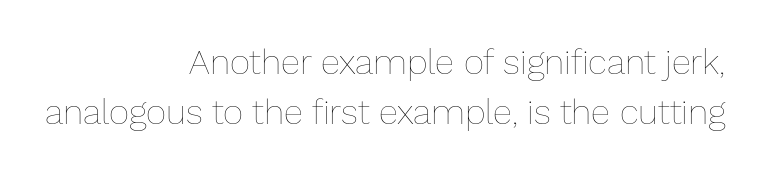
Clear beneath every line of the passage. The type is set solid horizontally, with unmodified tracking. These lines are rendered in a variable-pitch font. Stroke thickness stays within the range of a standard reading face or lighter. A normal amount of white space separates one row of letters from the next. The typography opts for an upright posture over an oblique one.
